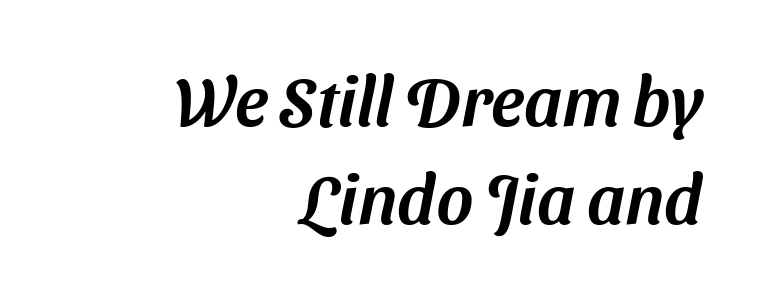
Is this a fixed-width face? No — the glyphs have proportional, varying widths. The line texture is even and compact thanks to regular tracking. The baseline area is clear. Each line ends at the same right margin while the left side varies. These lines sit exactly where default settings would place them. This sample uses a sans-serif face.
